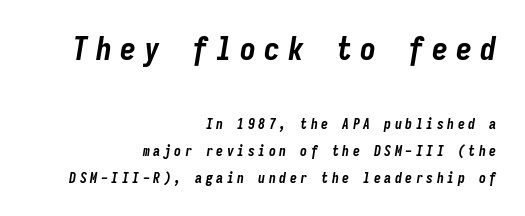
Q: Is the text bold? A: Yes.
Q: Is the text italic (slanted)? A: Yes, it leans right by about 9 degrees.
Q: Is the text underlined? A: No.
Q: How is the paragraph aligned? A: Right-aligned.
Q: Is the spacing between letters normal or unusually wide? A: Unusually wide.
Q: Is the spacing between lines tight, normal or loose? A: Loose.
Q: Which block of text is set in a larger size, the first (top) or the second (bottom)? A: The first (top) one.
Q: Width (condensed, normal, or wide)? A: Condensed.
Q: Stroke contrast? A: Low.
Q: x-height? A: Medium.
Q: Monospaced? A: Yes.
